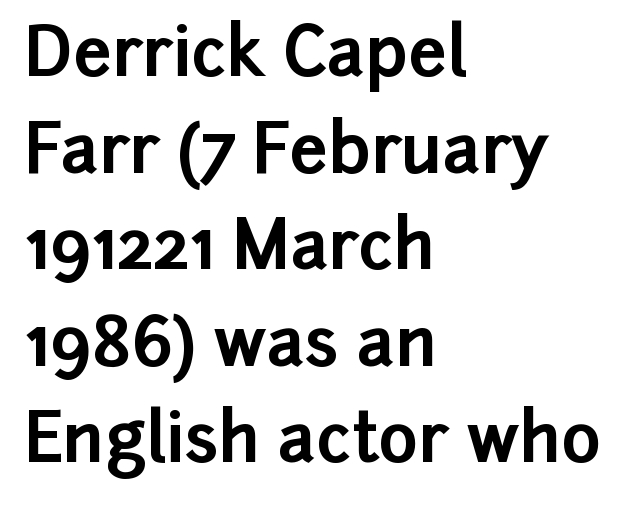
{"serif": "no", "italic": "no", "bold": "yes", "weight": "bold", "width": "normal", "stroke_contrast": "low", "x_height": "medium", "monospaced": "no", "underline": "no", "align": "left", "line_spacing": "normal", "line_spacing_ratio": 1.42, "letter_spacing": "normal", "letter_spacing_em": 0.0, "glyph_px": 68}
